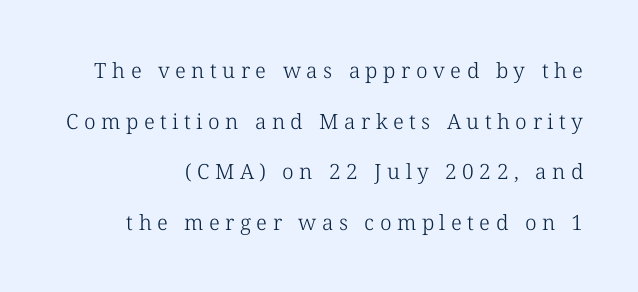
{"italic": "no", "bold": "no", "underline": "no", "align": "right", "line_spacing": "loose", "line_spacing_ratio": 2.41, "letter_spacing": "wide", "letter_spacing_em": 0.26, "glyph_px": 21}
